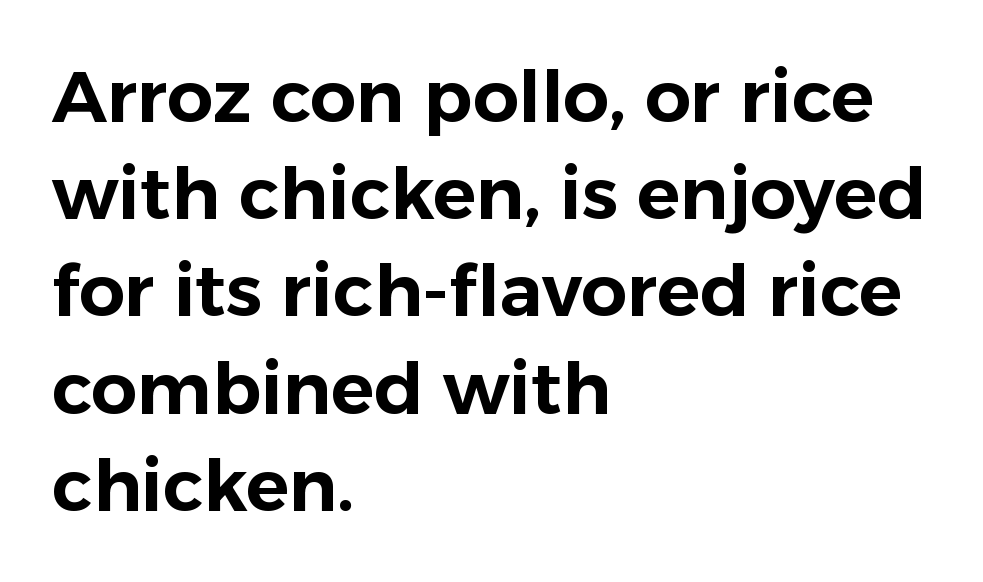
Q: Is the text italic (slanted)? A: No, it is upright.
Q: Is the typeface a serif or a sans-serif typeface? A: Sans-serif.
Q: Is the text underlined? A: No.
Q: How is the paragraph aligned? A: Left-aligned.
Q: Is the spacing between letters normal or unusually wide? A: Normal.
Q: Is the spacing between lines tight, normal or loose? A: Normal.
Q: Width (condensed, normal, or wide)? A: Normal.
Q: Stroke contrast? A: Low.
Q: x-height? A: Medium.
Q: Monospaced? A: No.
